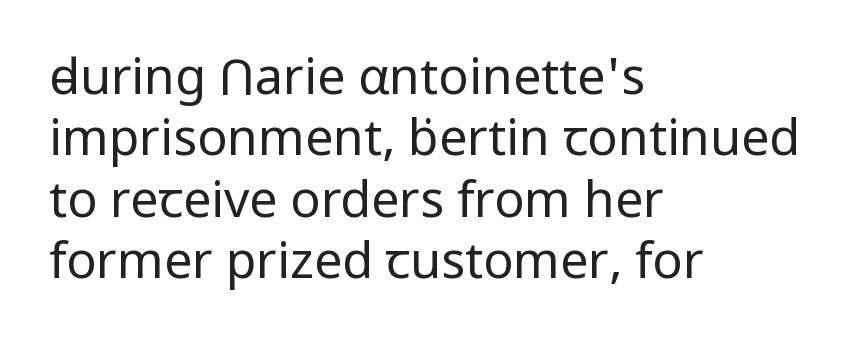
{"serif": "no", "italic": "no", "bold": "no", "weight": "regular", "width": "normal", "stroke_contrast": "low", "x_height": "medium", "monospaced": "no", "underline": "no", "align": "left", "line_spacing_ratio": 1.23, "letter_spacing": "normal", "letter_spacing_em": 0.0, "glyph_px": 50}
